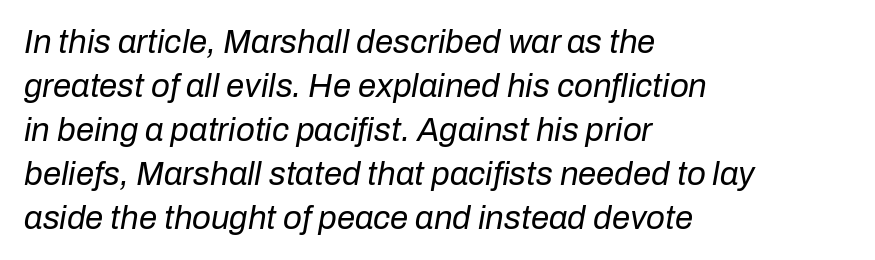
This sample has the flowing, uneven cadence of proportional lettering. Any mark beneath the type? The region is blank. Observe the lean: these are italic letterforms. Left-aligned paragraph, ragged on the right. No chunkiness to these letters — they're not bold. There is no visible air inserted between adjacent glyphs.
